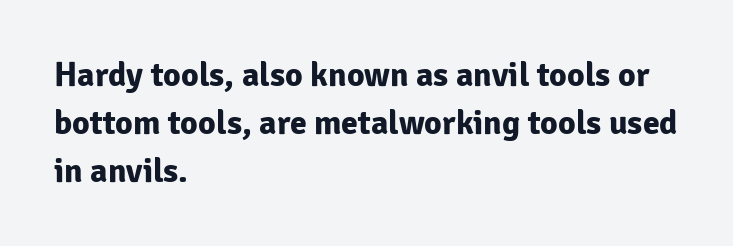
The image shows 34 px bold sans-serif type, upright; set left-aligned, normal line spacing (1.41x), normal letter spacing, not underlined; low stroke contrast and a medium x-height.
